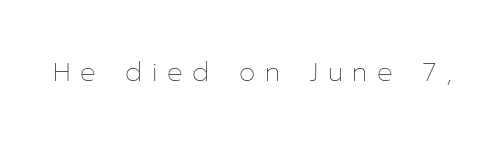
The image shows 26 px text type, upright; set unusually wide letter spacing (+0.37 em), not underlined.
